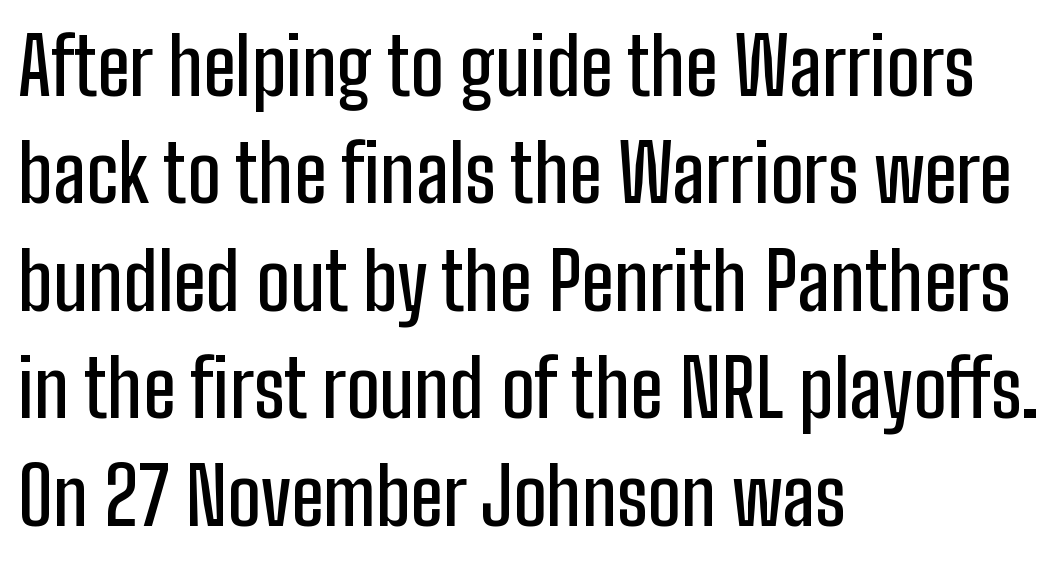
{"serif": "no", "italic": "no", "width": "condensed", "stroke_contrast": "low", "x_height": "medium", "monospaced": "no", "underline": "no", "align": "left", "line_spacing": "normal", "line_spacing_ratio": 1.36, "letter_spacing": "normal", "letter_spacing_em": 0.0, "glyph_px": 79}
